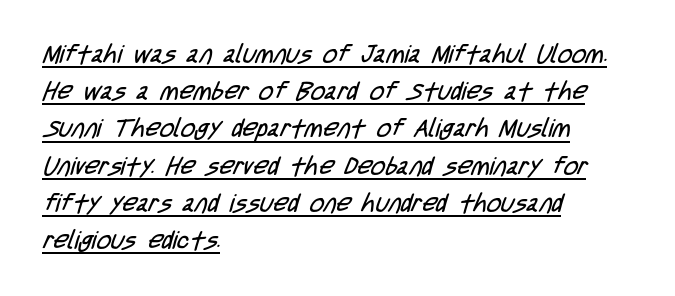
Q: Is the text bold? A: No.
Q: Is the text underlined? A: Yes.
Q: How is the paragraph aligned? A: Left-aligned.
Q: Is the spacing between letters normal or unusually wide? A: Normal.
Q: Is the spacing between lines tight, normal or loose? A: Normal.
